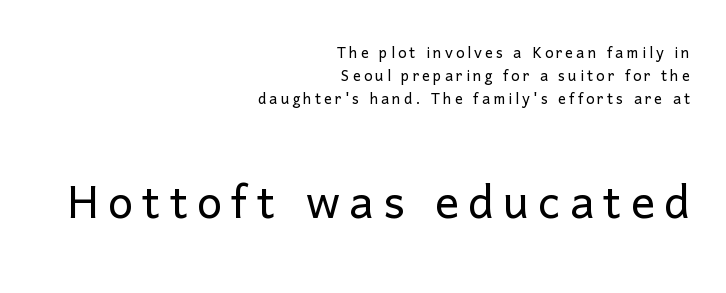
{"serif": "no", "italic": "no", "bold": "no", "weight": "light", "width": "normal", "stroke_contrast": "low", "x_height": "medium", "monospaced": "no", "underline": "no", "align": "right", "line_spacing_ratio": 1.16, "larger_block": "second", "size_ratio": 3.0, "glyph_px": 60}
